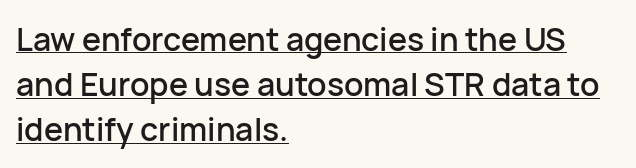
Q: Is the text italic (slanted)? A: No, it is upright.
Q: Is the typeface a serif or a sans-serif typeface? A: Sans-serif.
Q: Is the text underlined? A: Yes.
Q: How is the paragraph aligned? A: Left-aligned.
Q: Is the spacing between letters normal or unusually wide? A: Normal.
Q: Is the spacing between lines tight, normal or loose? A: Normal.
Q: Width (condensed, normal, or wide)? A: Normal.
Q: Stroke contrast? A: Low.
Q: x-height? A: Medium.
Q: Monospaced? A: No.
